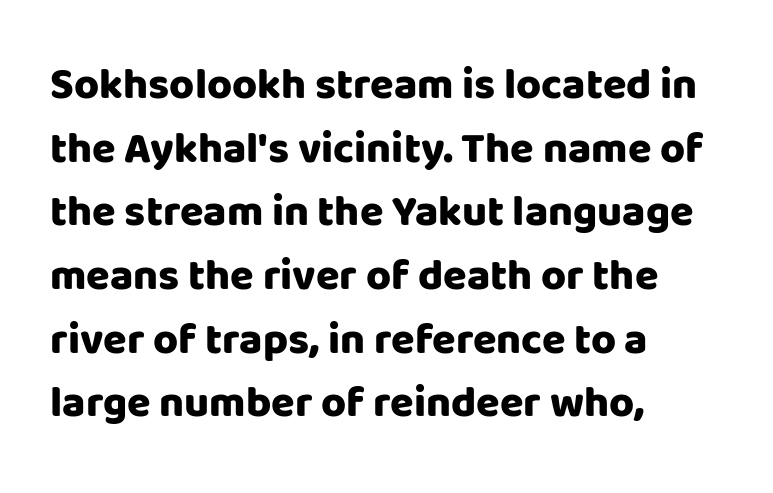
Do the characters align in a grid? No, the font is proportional. Caption: standard tracking, unaltered. In CSS terms this would be text-align: left. The strokes are fattened all the way to bold.
